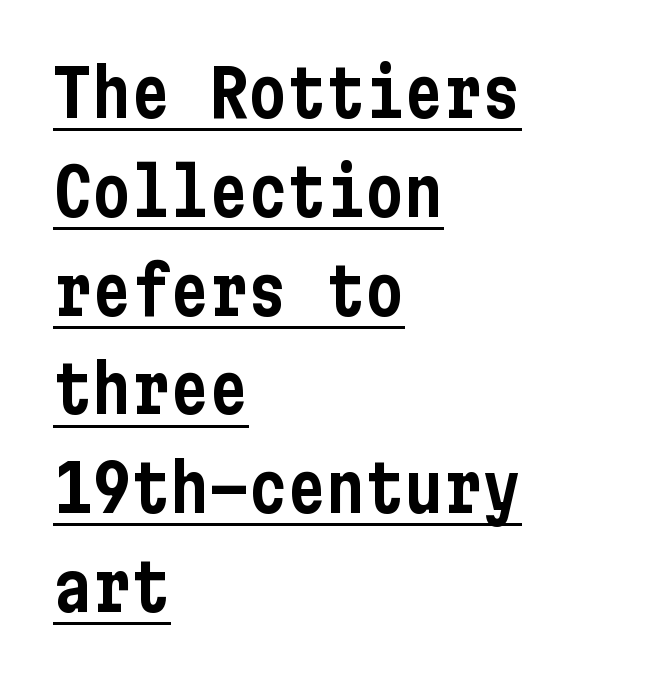
Does the lettering tilt? It doesn't — this is upright. Between one letter and the next there's only the usual sliver of space. Underline: present. Nope, no serifs anywhere on these letters. Whoever set this chose a conventional vertical rhythm.
